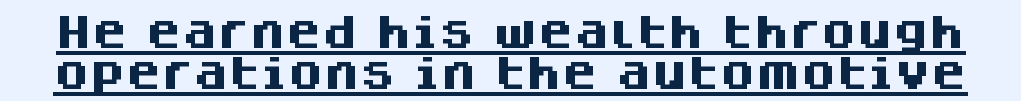
The image shows 36 px heavy sans-serif type, upright; set tight line spacing (1.13x), normal letter spacing, underlined; medium stroke contrast and a large x-height.
